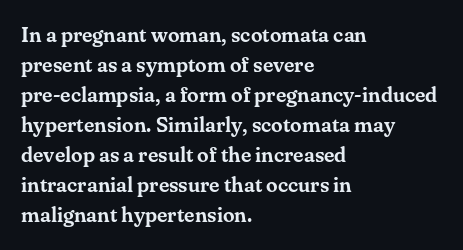
The gaps between neighbouring characters are ordinary and unremarkable. This rendering uses left alignment, leaving the right contour irregular. Horizontal bands of white between lines are of average thickness. The strip under each line holds only bare page. It's the straight-up-and-down kind of type.
